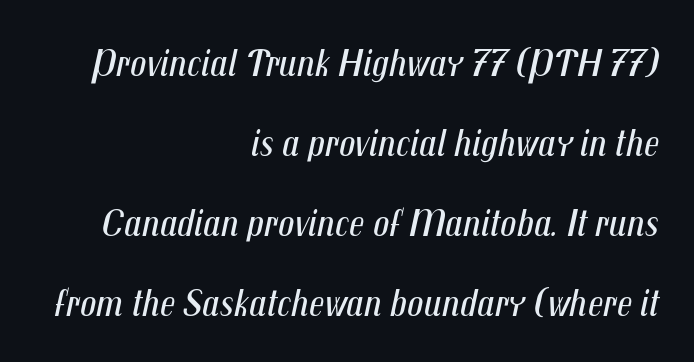
Q: Is the text bold? A: No.
Q: Is the text italic (slanted)? A: Yes, it leans right by about 12 degrees.
Q: Is the text underlined? A: No.
Q: How is the paragraph aligned? A: Right-aligned.
Q: Is the spacing between letters normal or unusually wide? A: Normal.
Q: Is the spacing between lines tight, normal or loose? A: Loose.
Q: Width (condensed, normal, or wide)? A: Condensed.
Q: Stroke contrast? A: Medium.
Q: x-height? A: Medium.
Q: Monospaced? A: No.
